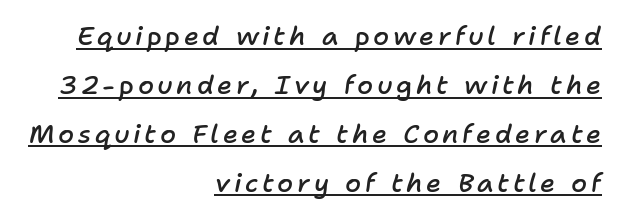
{"italic": "yes", "lean": "right", "slant_degrees": 11, "bold": "semi", "underline": "yes", "align": "right", "line_spacing_ratio": 1.88, "glyph_px": 26}
